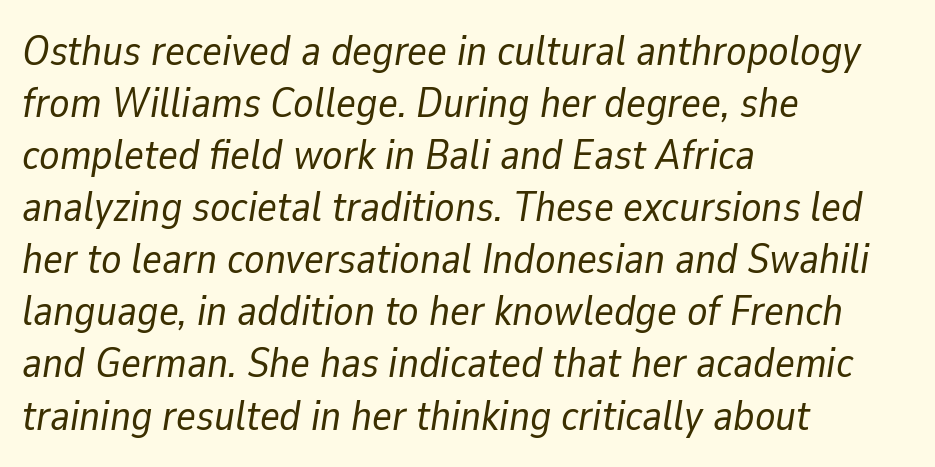
{"italic": "yes", "lean": "right", "slant_degrees": 9, "bold": "no", "weight": "regular", "width": "normal", "stroke_contrast": "low", "x_height": "medium", "monospaced": "no", "underline": "no", "align": "left", "line_spacing_ratio": 1.24, "letter_spacing": "normal", "letter_spacing_em": 0.0, "glyph_px": 42}
